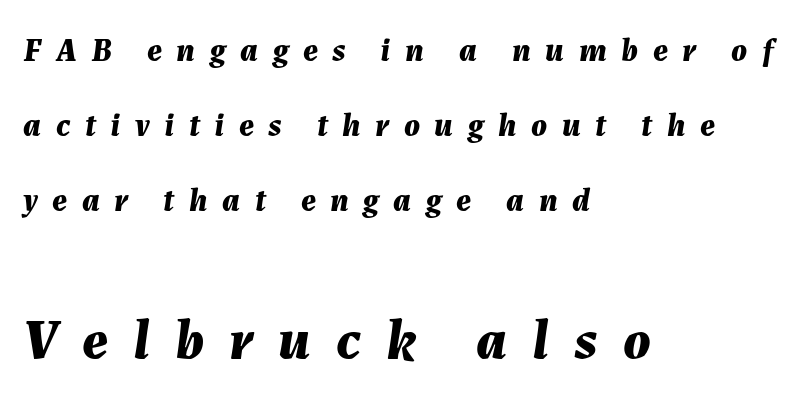
The ragged edge is on the right, which tells us the setting is flush left. Glyph-to-glyph distance is far greater than everyday printed text. A student would notice the bottom passage is typeset larger than what precedes it. The leading is generous, giving the passage an open texture.
